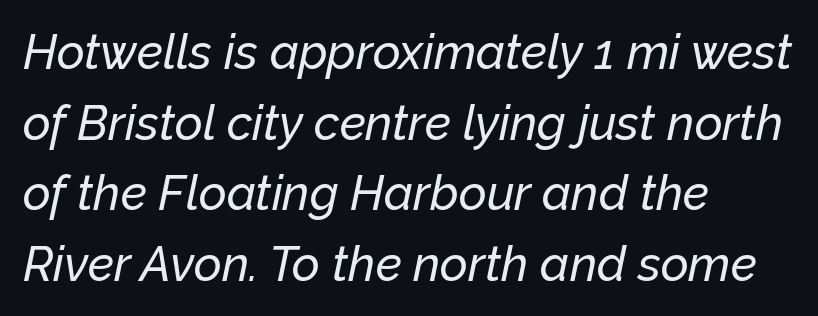
Every character sits at an angle, as italics do. Honestly, the row spacing looks completely unremarkable. There is no visible air inserted between adjacent glyphs. A clean baseline with only descenders dipping below it.
